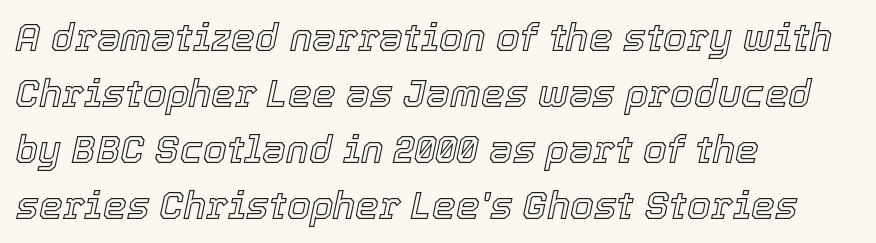
{"italic": "yes", "lean": "right", "slant_degrees": 12, "width": "normal", "x_height": "medium", "monospaced": "no", "underline": "no", "align": "left", "line_spacing": "normal", "line_spacing_ratio": 1.47, "letter_spacing": "normal", "letter_spacing_em": 0.0, "glyph_px": 38}
